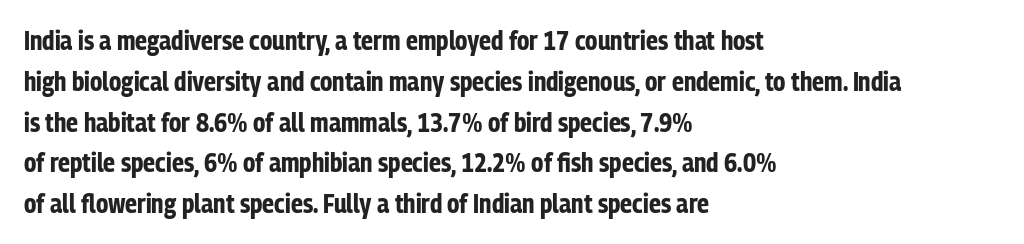
The image shows 26 px bold type, upright; set left-aligned, normal line spacing (1.57x), normal letter spacing, not underlined.
